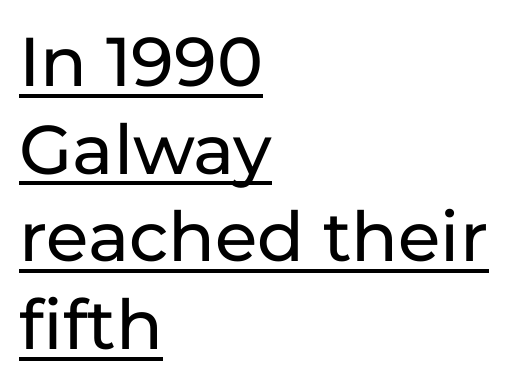
A typesetter would call this leading conventional body-copy spacing. Typeset ragged right — the left edge is the straight one. What kind of face is this? One without serifs — a sans. Looks like regular typesetting: each glyph gets only the width it needs.
